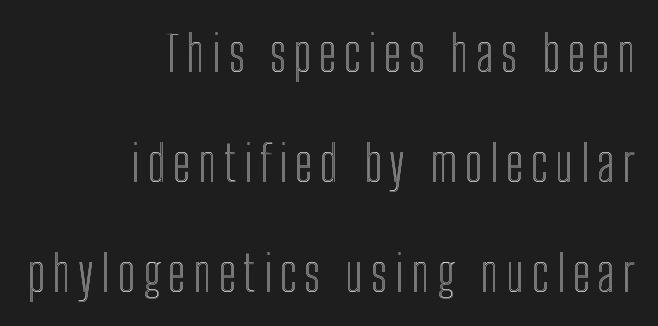
{"italic": "no", "width": "condensed", "x_height": "medium", "monospaced": "no", "underline": "no", "align": "right", "line_spacing": "loose", "line_spacing_ratio": 2.24, "glyph_px": 49}
